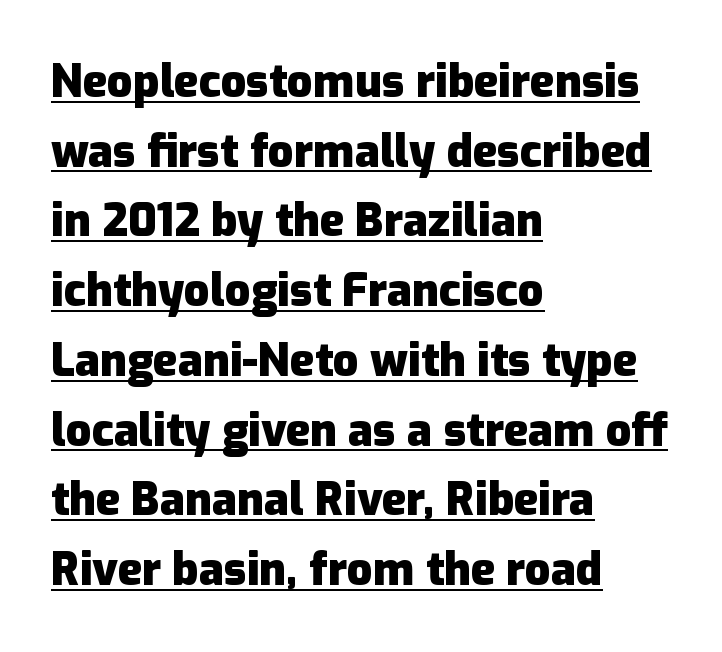
Regarding serifs, this sample does without them. Which margin do the lines hug? The left one — the right edge is uneven. Quick note: underline on. Posture: straight, roman, zero tilt.
